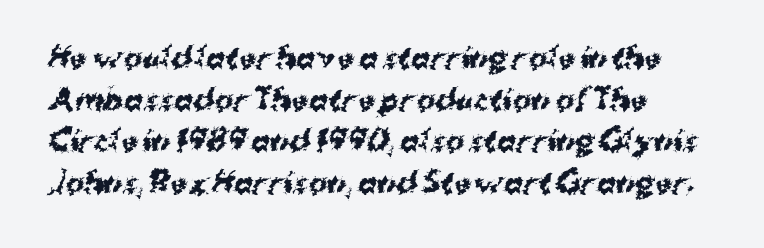
Here the glyphs are tracked normally, forming tight word shapes. No word sits above an underline. These lines carry a lot of weight — the face is fully bold. This sample has the flowing, uneven cadence of proportional lettering. These lines are composed in type without serifs. A student would call this left alignment; a typographer would say flush left, rag right.
